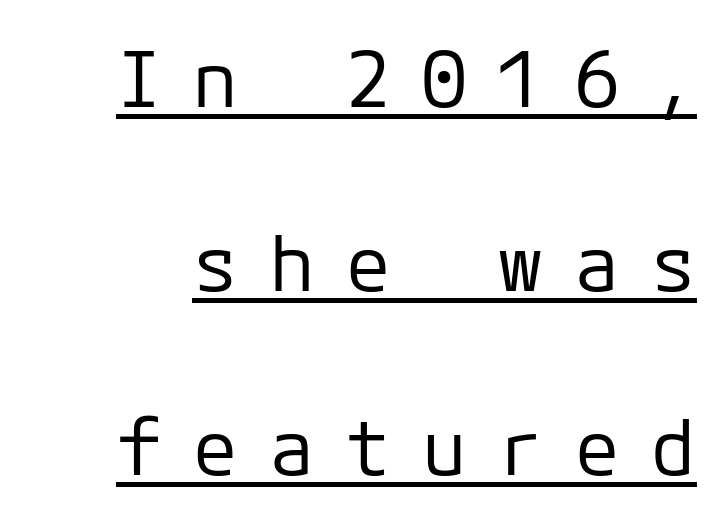
The image shows 77 px regular-weight sans-serif type, upright, monospaced; set loose line spacing (2.39x), unusually wide letter spacing (+0.39 em), underlined; low stroke contrast and a medium x-height.
